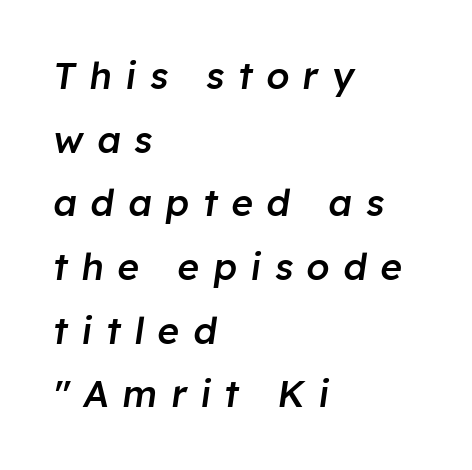
{"italic": "yes", "lean": "right", "slant_degrees": 8, "bold": "semi", "weight": "semibold", "width": "normal", "stroke_contrast": "low", "x_height": "medium", "monospaced": "no", "underline": "no", "align": "left", "line_spacing_ratio": 1.72, "letter_spacing": "wide", "letter_spacing_em": 0.37, "glyph_px": 37}
